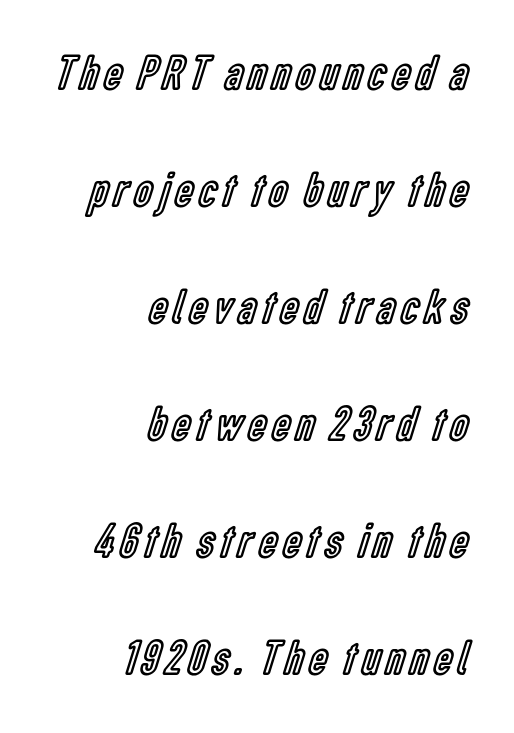
Q: Is the text italic (slanted)? A: Yes.
Q: Is the text underlined? A: No.
Q: How is the paragraph aligned? A: Right-aligned.
Q: Is the spacing between lines tight, normal or loose? A: Loose.
Q: Width (condensed, normal, or wide)? A: Condensed.
Q: x-height? A: Medium.
Q: Monospaced? A: No.
